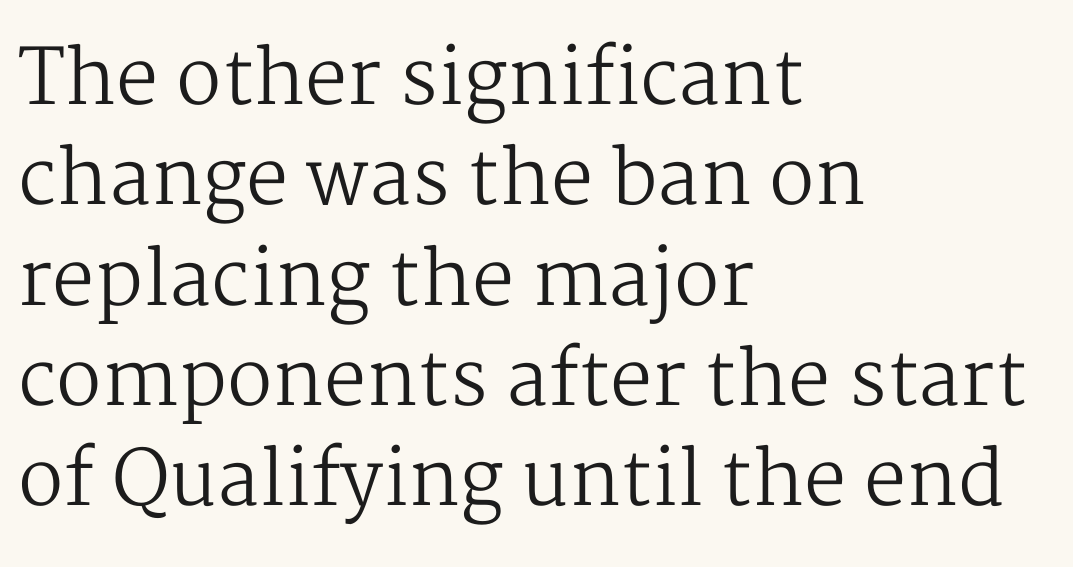
The leading is moderate, giving the passage an even texture. Each row of text sits above clean, open space. Unbolded letterforms with no extra heft. These lines are set flush left with a ragged right edge. Do the letters lean? They stand straight. Serif or sans? Serif — the stroke terminals have little feet.
